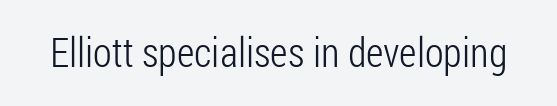
Q: Is the text bold? A: No.
Q: Is the text italic (slanted)? A: No, it is upright.
Q: Is the typeface a serif or a sans-serif typeface? A: Sans-serif.
Q: Is the text underlined? A: No.
Q: Is the spacing between letters normal or unusually wide? A: Normal.
Q: Width (condensed, normal, or wide)? A: Condensed.
Q: Stroke contrast? A: Low.
Q: x-height? A: Medium.
Q: Monospaced? A: No.
